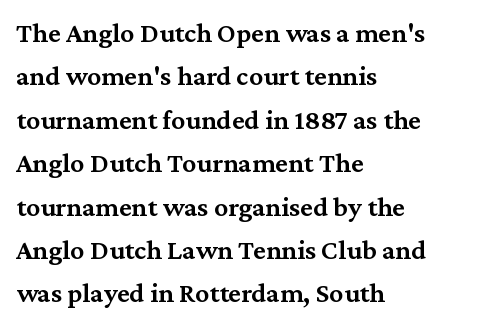
Serifs: yes, visible at the terminals of the letterforms. No extra tracking has been applied to these lines. The ragged edge is on the right, which tells us the setting is flush left. Here the designer chose a conventional face with non-uniform glyph widths. Descender tails drop into unmarked territory.
